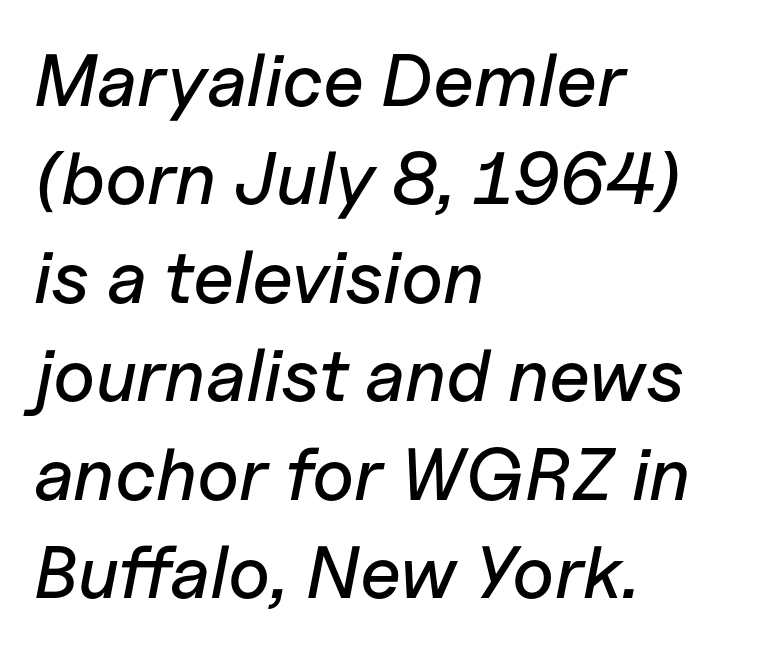
The image shows 74 px text type, italic (leaning right); set left-aligned, normal line spacing (1.33x), normal letter spacing, not underlined; low stroke contrast and a medium x-height.
